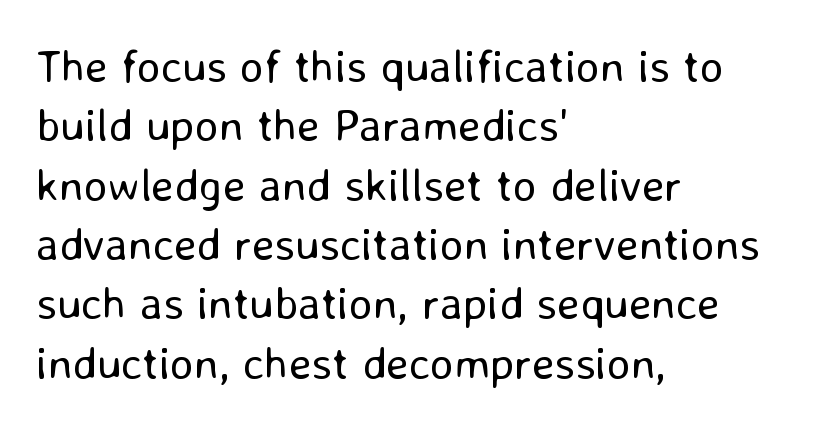
Observe the ordinary spacing: letters are neighbours, not strangers. What kind of face is this? One without serifs — a sans. This rendering features lettering with no underline. Posture: upright roman.
